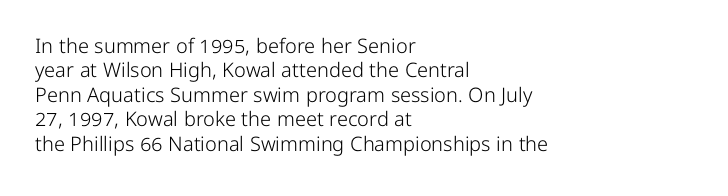
Q: Is the text bold? A: No.
Q: Is the text italic (slanted)? A: No, it is upright.
Q: Is the text underlined? A: No.
Q: How is the paragraph aligned? A: Left-aligned.
Q: Is the spacing between letters normal or unusually wide? A: Normal.
